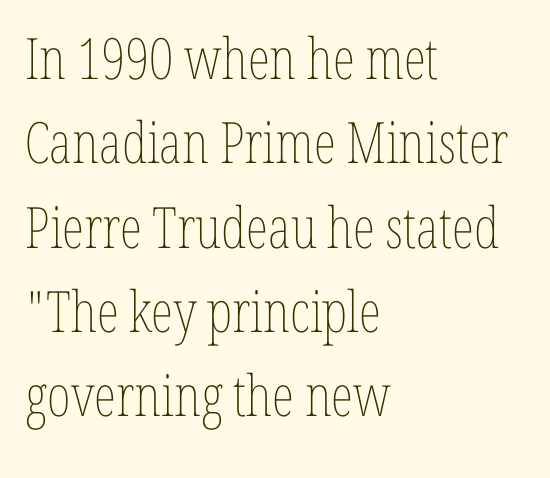
The image shows 57 px thin, condensed type, upright; set left-aligned, normal line spacing (1.48x), normal letter spacing, not underlined; low stroke contrast and a medium x-height.
